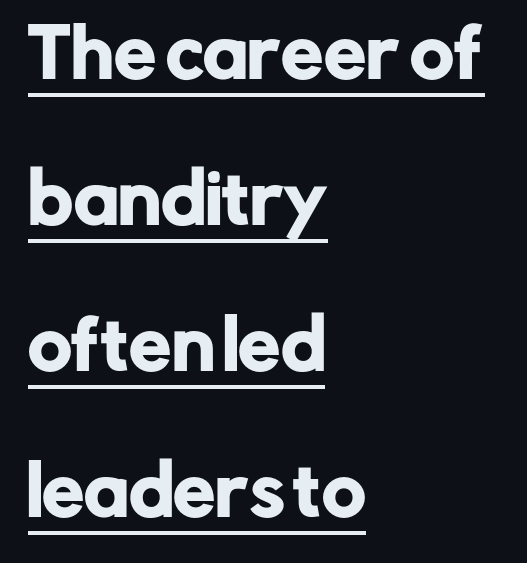
The image shows 67 px sans-serif type, upright; set left-aligned, loose line spacing (2.18x), normal letter spacing, underlined; low stroke contrast and a medium x-height.
